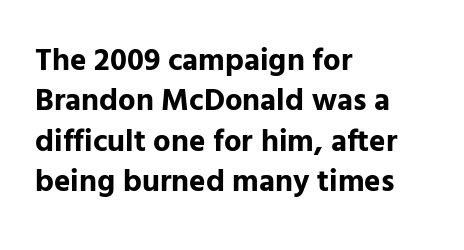
Q: Is the text bold? A: Yes.
Q: Is the text italic (slanted)? A: No, it is upright.
Q: Is the typeface a serif or a sans-serif typeface? A: Sans-serif.
Q: Is the text underlined? A: No.
Q: How is the paragraph aligned? A: Left-aligned.
Q: Is the spacing between letters normal or unusually wide? A: Normal.
Q: Is the spacing between lines tight, normal or loose? A: Normal.
Q: Width (condensed, normal, or wide)? A: Normal.
Q: Stroke contrast? A: Low.
Q: x-height? A: Medium.
Q: Monospaced? A: No.
